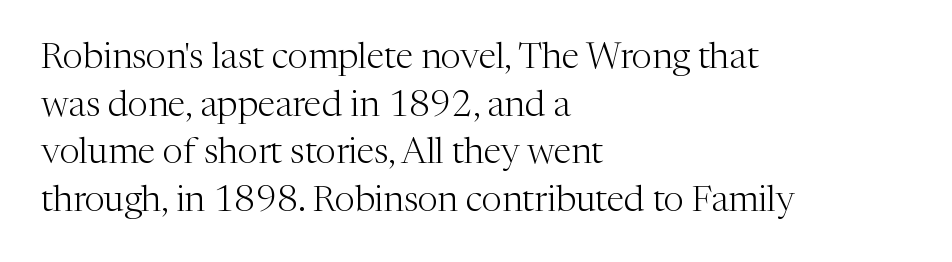
Ascenders rise straight up at ninety degrees. Spacing verdict: proportional, widths tailored to each character. The passage shown stacks its lines at a standard gap. Glance below the letters and you will spot only blank space. The typesetting does not lean heavy: it is not bold. Does extra space separate the letters? No, they use regular spacing.
